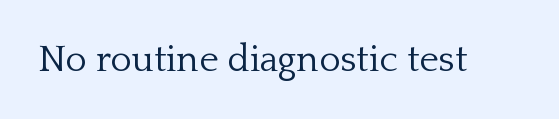
{"serif": "yes", "italic": "no", "bold": "no", "weight": "light", "width": "normal", "stroke_contrast": "low", "x_height": "medium", "monospaced": "no", "underline": "no", "letter_spacing": "normal", "letter_spacing_em": 0.0, "glyph_px": 37}
